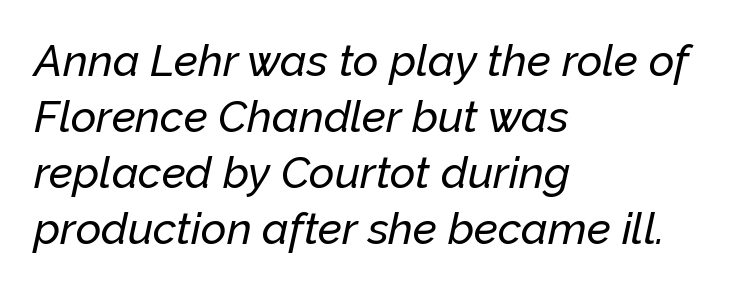
The image shows 44 px text type, italic (leaning right); set left-aligned, normal line spacing (1.27x), normal letter spacing, not underlined; low stroke contrast and a medium x-height.
